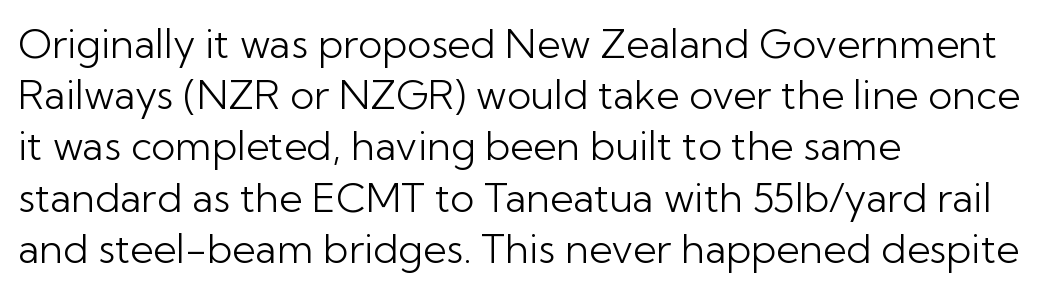
Q: Is the text bold? A: No.
Q: Is the text italic (slanted)? A: No, it is upright.
Q: Is the typeface a serif or a sans-serif typeface? A: Sans-serif.
Q: Is the text underlined? A: No.
Q: How is the paragraph aligned? A: Left-aligned.
Q: Is the spacing between letters normal or unusually wide? A: Normal.
Q: Is the spacing between lines tight, normal or loose? A: Normal.
Q: Width (condensed, normal, or wide)? A: Normal.
Q: Stroke contrast? A: Low.
Q: x-height? A: Medium.
Q: Monospaced? A: No.
